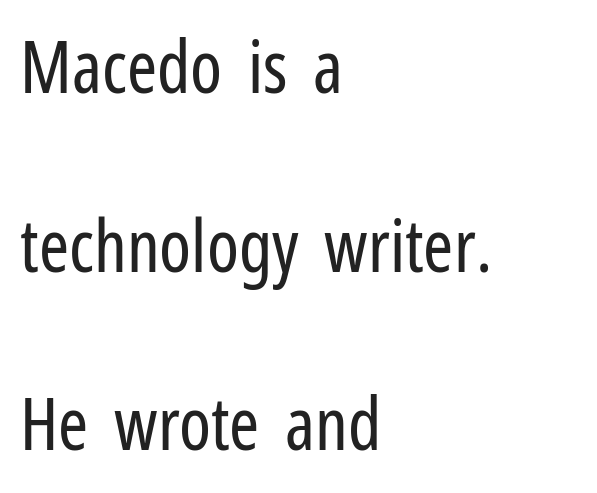
Ordinary non-slanted type is in use. The rag falls on the right side of this text block. The lines are spread far apart with generous leading. Nope, no serifs anywhere on these letters.
